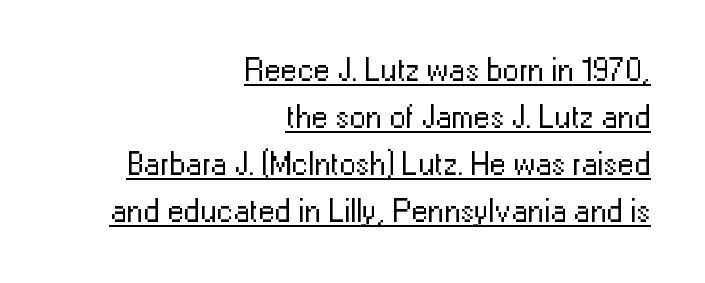
The image shows 33 px regular-weight sans-serif type, upright; set right-aligned, normal line spacing (1.42x), normal letter spacing, underlined; low stroke contrast and a medium x-height.
